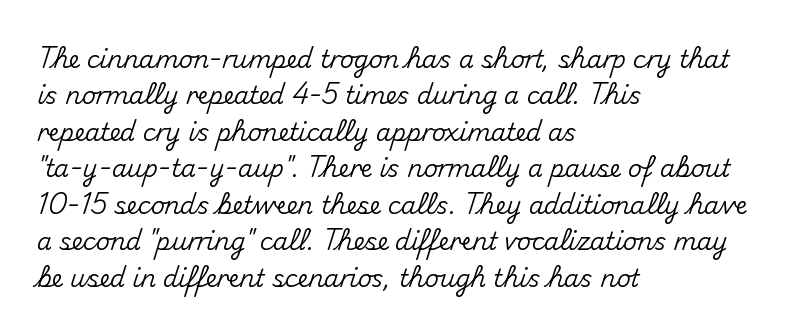
{"underline": "no", "align": "left", "line_spacing": "normal", "line_spacing_ratio": 1.52, "letter_spacing": "normal", "letter_spacing_em": 0.0, "glyph_px": 24}
